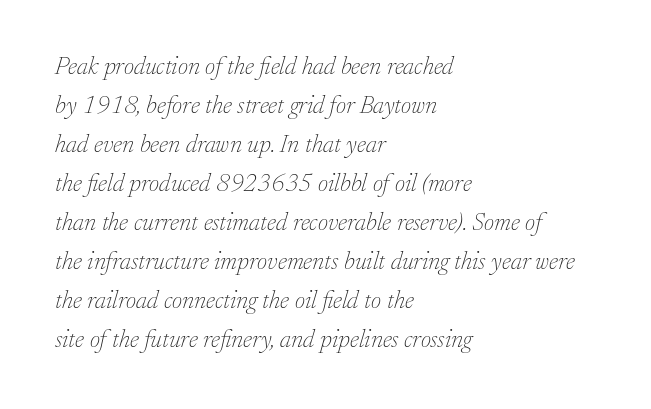
Words appear dense and cohesive because spacing is normal. The text carries the slant typical of an italic or oblique font. The compositor pushed each line to the left boundary. Each new line begins a customary step beneath the previous one. Bold? No — there's no thickening of the strokes. Clear beneath every line of the passage.
